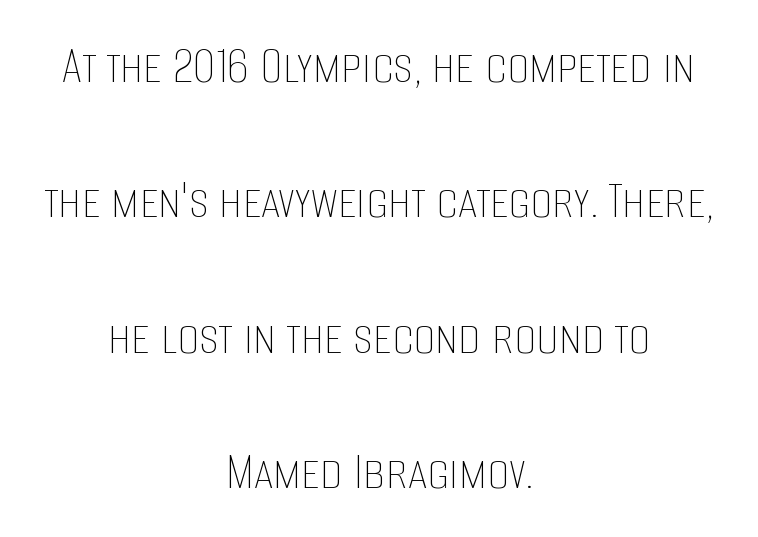
Q: Is the text bold? A: No.
Q: Is the text italic (slanted)? A: No, it is upright.
Q: Is the text underlined? A: No.
Q: How is the paragraph aligned? A: Centered.
Q: Is the spacing between letters normal or unusually wide? A: Normal.
Q: Is the spacing between lines tight, normal or loose? A: Loose.
Q: Width (condensed, normal, or wide)? A: Condensed.
Q: Stroke contrast? A: Low.
Q: x-height? A: Large.
Q: Monospaced? A: No.
